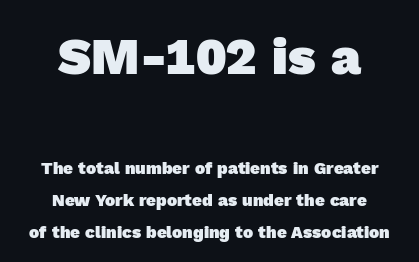
Look at the stroke-to-counter ratio: heavy, a bold. Standard letterfit; no display-style spreading of the glyphs. Look at the glyph heights: the upper group is clearly the bigger setting. Every row of glyphs is offset so its center matches the block's center. Looks like regular typesetting: each glyph gets only the width it needs. Type without underlining.
